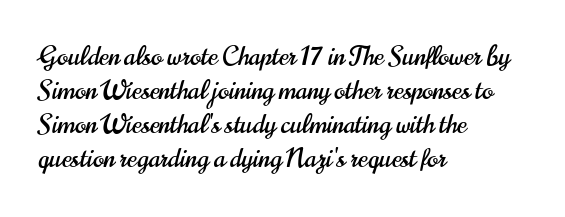
{"underline": "no", "align": "left", "line_spacing": "normal", "line_spacing_ratio": 1.31, "letter_spacing": "normal", "letter_spacing_em": 0.0, "glyph_px": 26}
